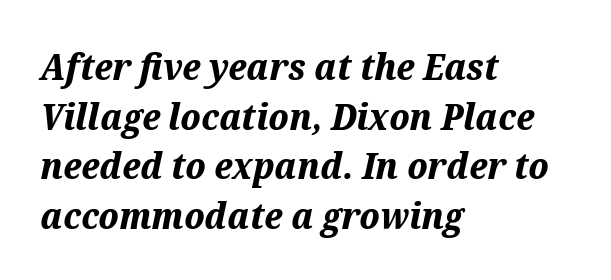
Its strokes are broad and dark, the hallmark of bold type. If you drew a line through each stem, it would be angled. A clean baseline with only descenders dipping below it. A classic flush-left, rag-right setting is used for this passage. You could not count columns in this text — the font is proportionally spaced.
